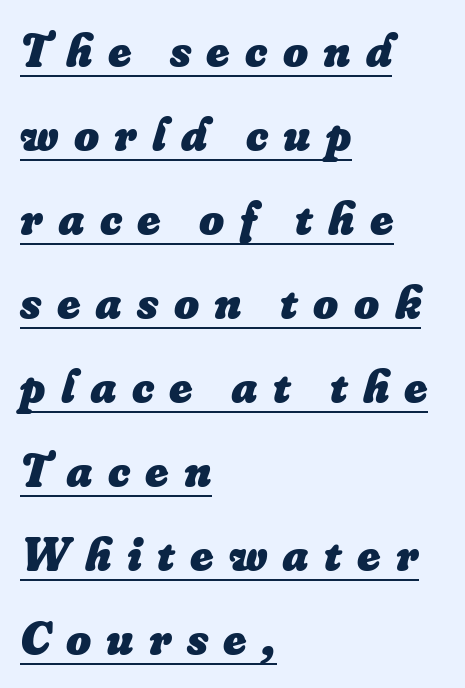
Q: Is the text bold? A: Yes.
Q: Is the text italic (slanted)? A: Yes, it leans right by about 16 degrees.
Q: Is the text underlined? A: Yes.
Q: How is the paragraph aligned? A: Left-aligned.
Q: Is the spacing between letters normal or unusually wide? A: Unusually wide.
Q: Width (condensed, normal, or wide)? A: Normal.
Q: Stroke contrast? A: Low.
Q: x-height? A: Small.
Q: Monospaced? A: No.
